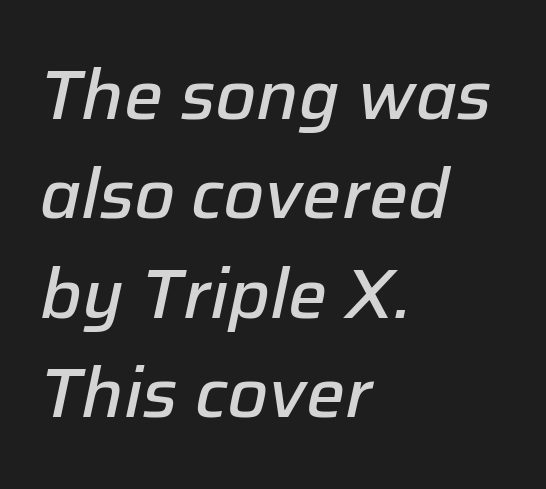
Letters rest on an invisible, unmarked baseline. Layout note: lines flush left. The whole block is typeset with a tilt. Bold? Not quite — semibold, heavier than regular but stopping short. Interline gaps are of average width in this sample. Note the varied advance widths — an 'i' is clearly narrower than an 'm'.
